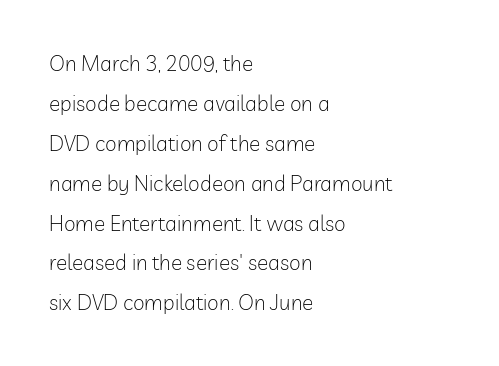
This reads as an unemphasized weight, regular at the heaviest. Default kerning and tracking; the words read as compact shapes. Airy leading. A bare baseline throughout the passage.
